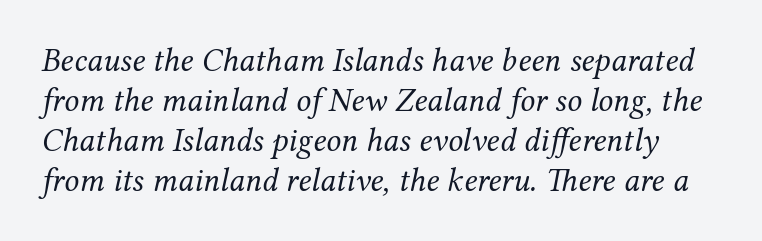
The image shows 33 px regular-weight serif type, italic (leaning right); set line spacing 1.21x, normal letter spacing, not underlined; medium stroke contrast and a medium x-height.
